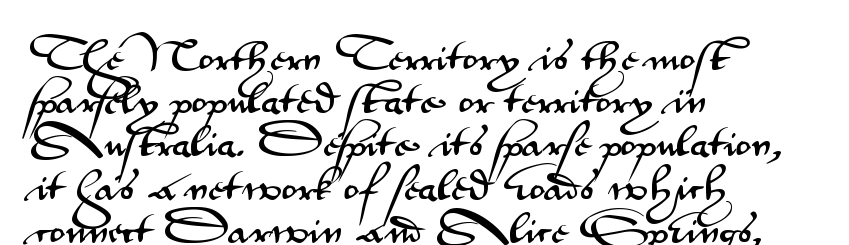
Q: Is the text italic (slanted)? A: Yes.
Q: Is the typeface a serif or a sans-serif typeface? A: Sans-serif.
Q: Is the text underlined? A: No.
Q: How is the paragraph aligned? A: Left-aligned.
Q: Is the spacing between letters normal or unusually wide? A: Normal.
Q: Is the spacing between lines tight, normal or loose? A: Normal.
Q: Width (condensed, normal, or wide)? A: Wide.
Q: Stroke contrast? A: Medium.
Q: x-height? A: Small.
Q: Monospaced? A: No.
